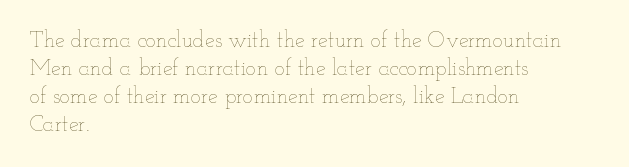
The image shows 22 px text type, upright; set left-aligned, normal line spacing (1.27x), normal letter spacing, not underlined.
